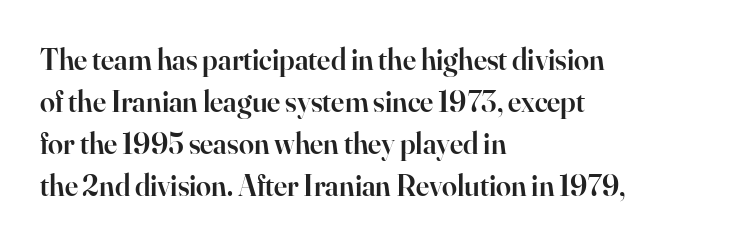
The words here are not underlined. Little horizontal feet cap the strokes, marking this as serif type. This rendering leaves character spacing at its baseline value. This sample has the flowing, uneven cadence of proportional lettering. Ascenders rise straight up at ninety degrees. The rendering uses a semibold face; strokes are thickened but not to full bold.
